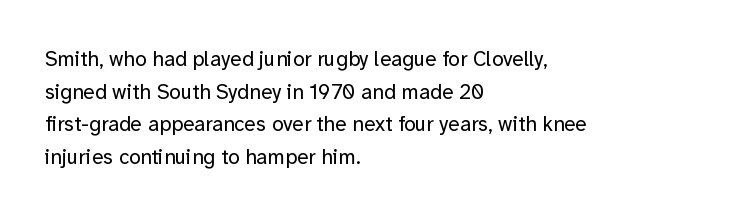
{"italic": "no", "bold": "no", "underline": "no", "align": "left", "line_spacing": "normal", "line_spacing_ratio": 1.55, "letter_spacing": "normal", "letter_spacing_em": 0.0, "glyph_px": 21}
